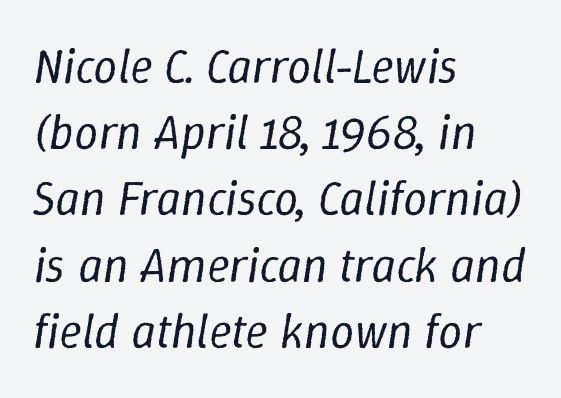
The image shows 48 px regular-weight type, italic (leaning right); set left-aligned, normal line spacing (1.38x), normal letter spacing, not underlined; low stroke contrast and a medium x-height.
